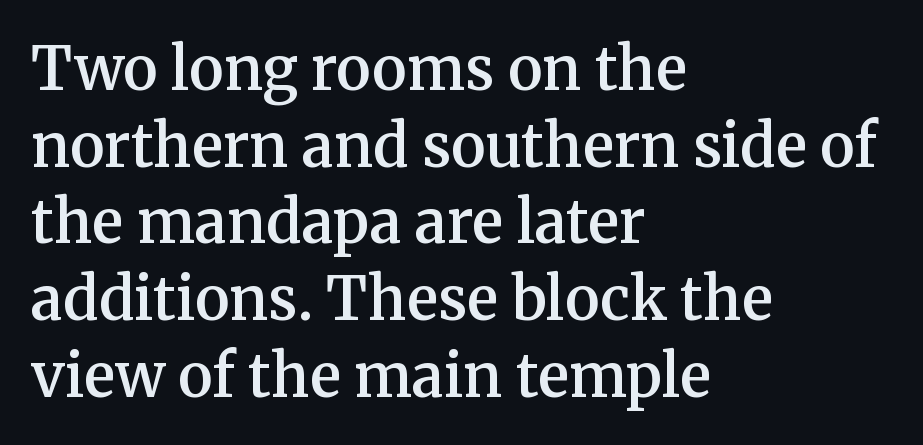
{"serif": "yes", "italic": "no", "bold": "semi", "weight": "semibold", "width": "normal", "stroke_contrast": "medium", "x_height": "medium", "monospaced": "no", "underline": "no", "align": "left", "line_spacing": "normal", "line_spacing_ratio": 1.3, "letter_spacing": "normal", "letter_spacing_em": 0.0, "glyph_px": 59}
